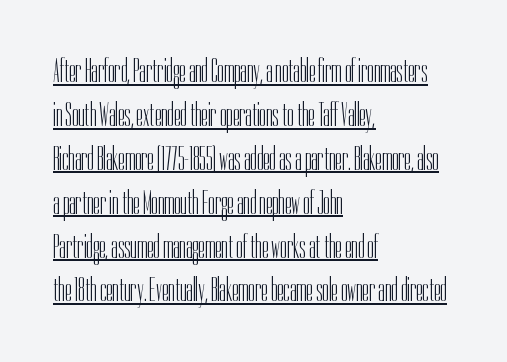
{"serif": "no", "italic": "no", "bold": "no", "weight": "light", "width": "condensed", "stroke_contrast": "low", "x_height": "medium", "monospaced": "no", "underline": "yes", "align": "left", "line_spacing": "normal", "line_spacing_ratio": 1.33, "letter_spacing": "normal", "letter_spacing_em": 0.0, "glyph_px": 33}
